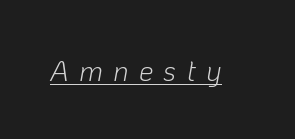
The image shows 29 px light type, italic (leaning right); set unusually wide letter spacing (+0.35 em), underlined; low stroke contrast and a medium x-height.
